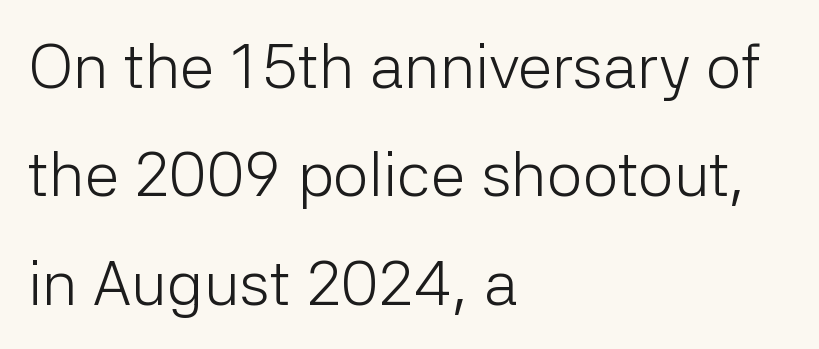
The image shows 63 px light sans-serif type, upright; set left-aligned, line spacing 1.72x, normal letter spacing, not underlined; low stroke contrast and a medium x-height.
